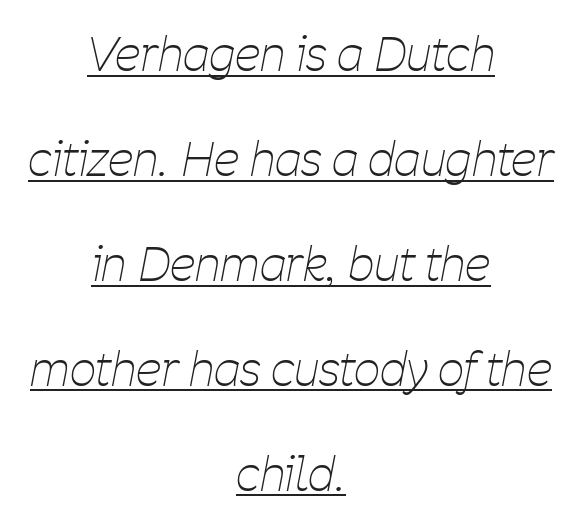
Q: Is the text bold? A: No.
Q: Is the text italic (slanted)? A: Yes, it leans right by about 11 degrees.
Q: Is the text underlined? A: Yes.
Q: How is the paragraph aligned? A: Centered.
Q: Is the spacing between letters normal or unusually wide? A: Normal.
Q: Is the spacing between lines tight, normal or loose? A: Loose.
Q: Width (condensed, normal, or wide)? A: Condensed.
Q: Stroke contrast? A: Low.
Q: x-height? A: Medium.
Q: Monospaced? A: No.
